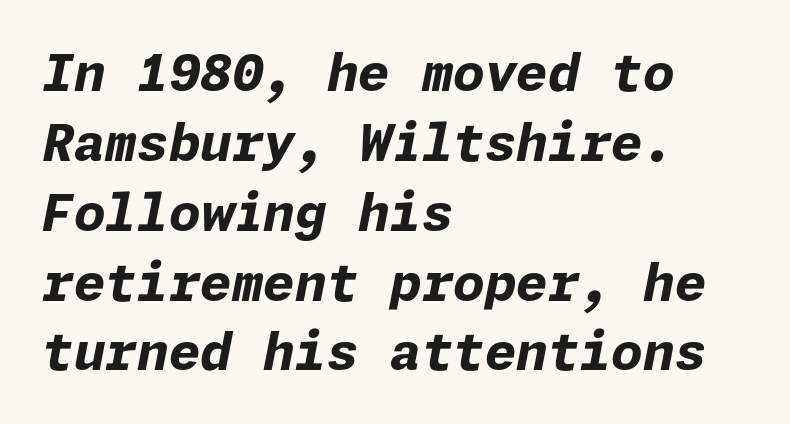
Q: Is the text bold? A: Yes.
Q: Is the text italic (slanted)? A: Yes, it leans right by about 11 degrees.
Q: Is the text underlined? A: No.
Q: How is the paragraph aligned? A: Left-aligned.
Q: Is the spacing between letters normal or unusually wide? A: Normal.
Q: Is the spacing between lines tight, normal or loose? A: Normal.
Q: Width (condensed, normal, or wide)? A: Normal.
Q: Stroke contrast? A: Low.
Q: x-height? A: Medium.
